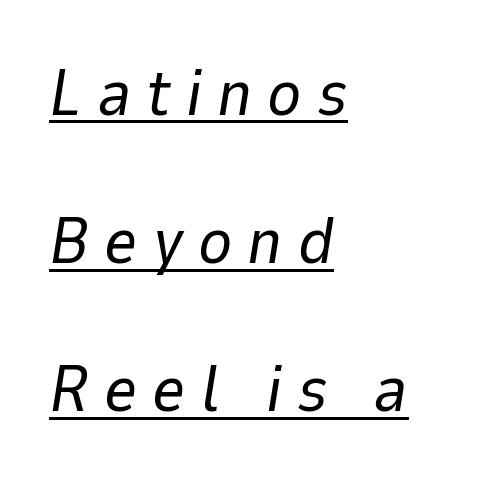
This rendering widens character spacing well past its baseline value. The line-height multiplier appears high, well above default. Summary of weight: not heavy and not bold. Each line starts at the same left margin while the right side varies.
